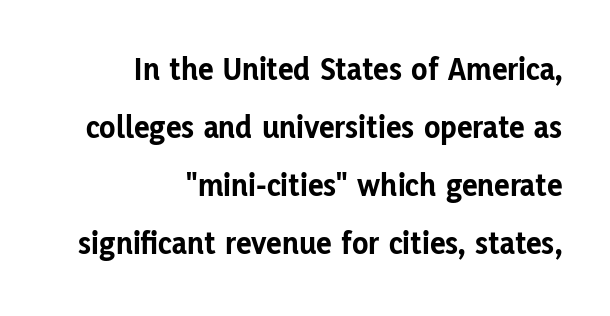
Q: Is the text bold? A: Yes.
Q: Is the text italic (slanted)? A: No, it is upright.
Q: Is the typeface a serif or a sans-serif typeface? A: Sans-serif.
Q: Is the text underlined? A: No.
Q: How is the paragraph aligned? A: Right-aligned.
Q: Is the spacing between letters normal or unusually wide? A: Normal.
Q: Width (condensed, normal, or wide)? A: Normal.
Q: Stroke contrast? A: Low.
Q: x-height? A: Medium.
Q: Monospaced? A: No.
